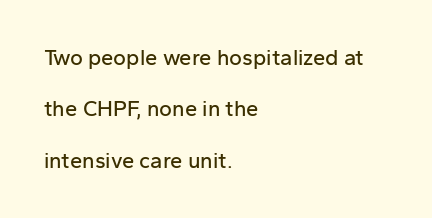
The image shows 22 px text type, upright; set left-aligned, loose line spacing (2.33x), normal letter spacing, not underlined.
